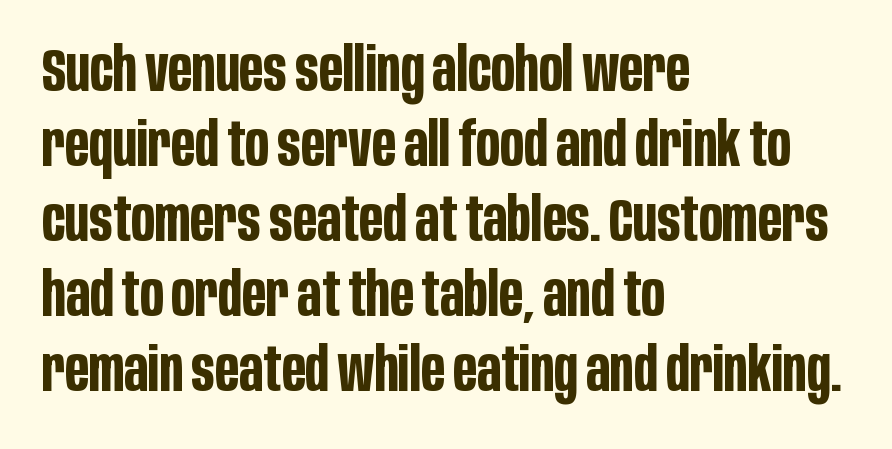
The image shows 61 px bold, condensed sans-serif type, upright; set left-aligned, line spacing 1.23x, normal letter spacing, not underlined; low stroke contrast and a large x-height.
